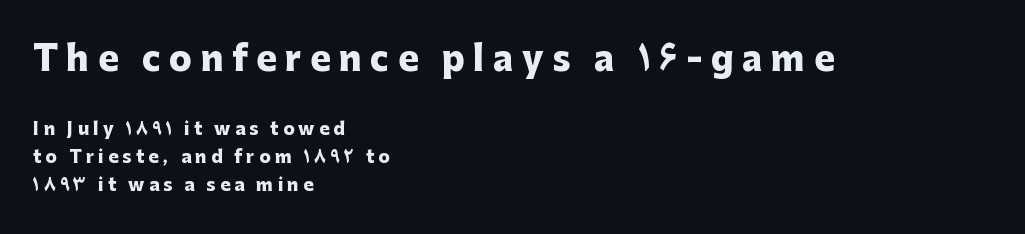
Layout note: lines flush left. Size contrast runs from large at the top to small at the bottom. The passage shown is emphatically bold. The type family on display is of the sans-serif kind.
